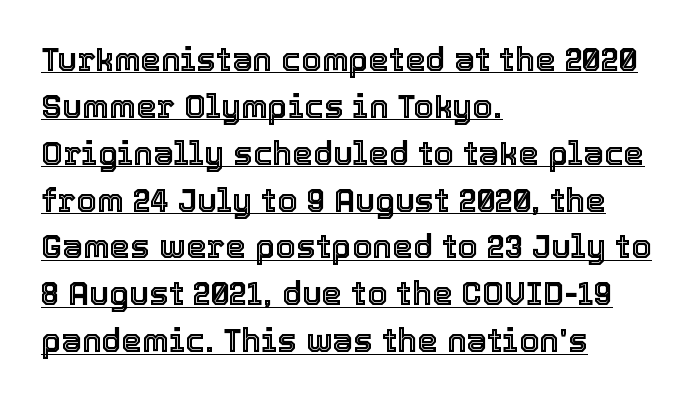
Q: Is the text italic (slanted)? A: No, it is upright.
Q: Is the text underlined? A: Yes.
Q: How is the paragraph aligned? A: Left-aligned.
Q: Is the spacing between letters normal or unusually wide? A: Normal.
Q: Is the spacing between lines tight, normal or loose? A: Normal.
Q: Width (condensed, normal, or wide)? A: Normal.
Q: x-height? A: Medium.
Q: Monospaced? A: No.
